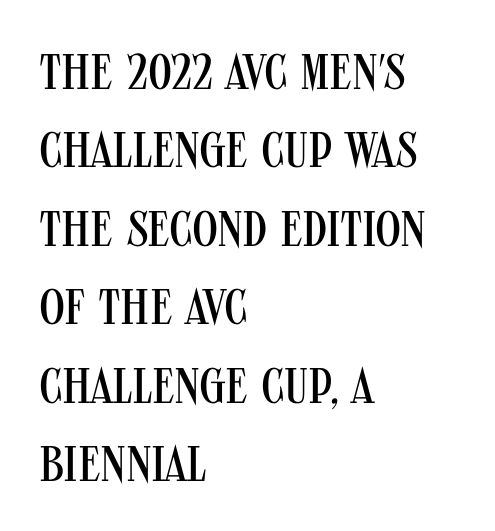
Designer's note — italics off, roman on. In terms of leading, this rendering sits right in the middle. Is the letter spacing exaggerated? No — it looks like the ordinary default. Is this a fixed-width face? No — the glyphs have proportional, varying widths. Each row of text sits above clean, open space.
